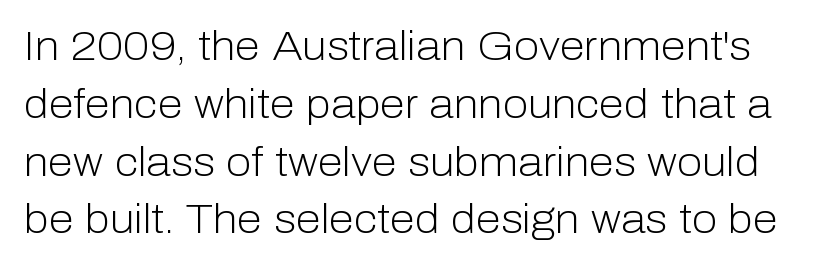
{"serif": "no", "italic": "no", "bold": "no", "weight": "light", "width": "normal", "stroke_contrast": "low", "x_height": "medium", "monospaced": "no", "underline": "no", "line_spacing": "normal", "line_spacing_ratio": 1.41, "letter_spacing": "normal", "letter_spacing_em": 0.0, "glyph_px": 41}
